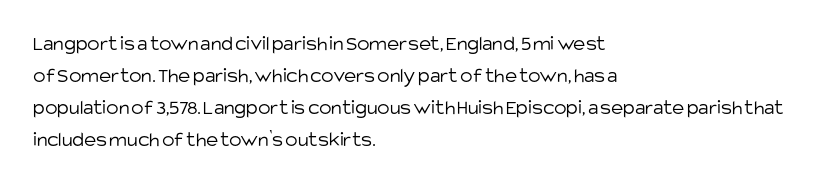
Is the block centered? No — it sits flush against the left margin. Honestly, the row spacing looks completely unremarkable. Check under the words: just untouched page. Ascenders rise straight up at ninety degrees. Nobody touched the tracking dial on this one.
